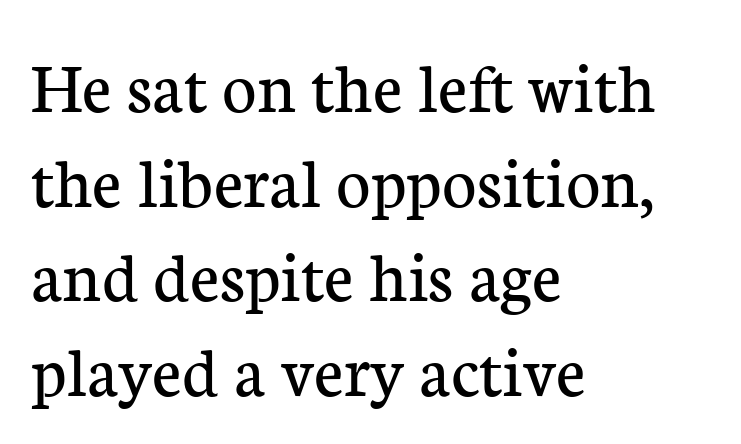
These lines are set flush left with a ragged right edge. The specimen reads as upright at a glance. Here the glyphs are tracked normally, forming tight word shapes. Words float on clear page, feet unadorned. Unlike a clean sans, this face finishes its strokes with serifs. Is the type heavy? It reads as light-to-regular instead.
